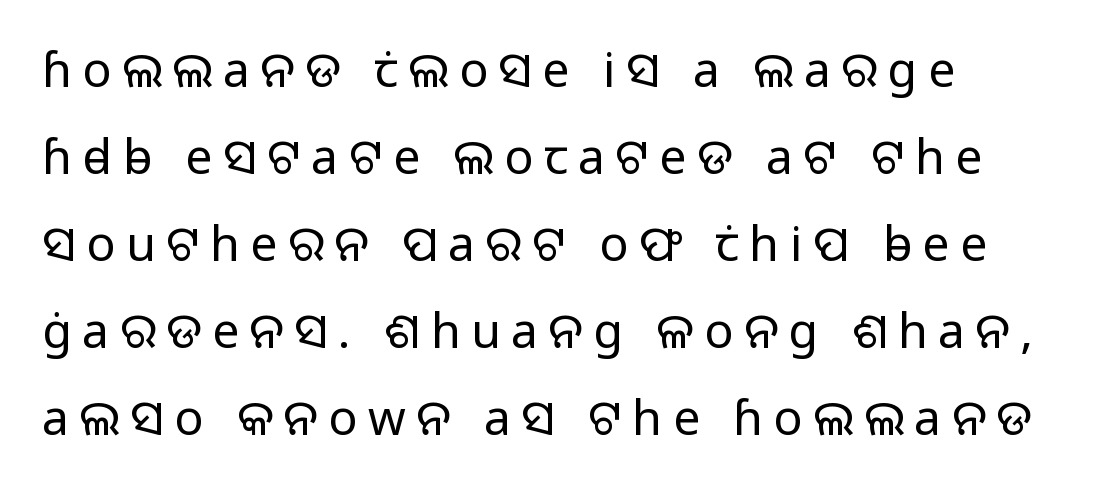
The image shows 48 px light sans-serif type, upright; set line spacing 1.81x, unusually wide letter spacing (+0.22 em), not underlined; low stroke contrast and a medium x-height.
